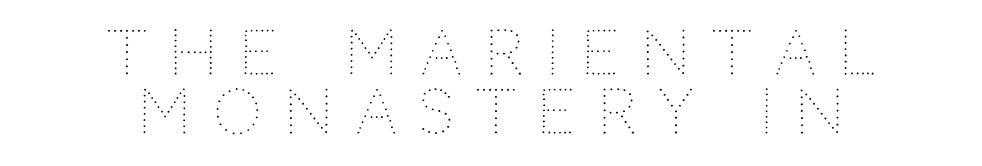
No italicization has been applied; the sample stays upright. The letters advance in unequal steps, a hallmark of proportional type. Both edges are ragged and mirror each other, which tells us the setting is centered. Plain, unruled lines of type. Very little white space separates one row of letters from the next. This reads as an unemphasized weight, regular at the heaviest.
